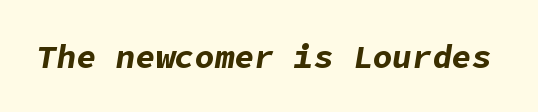
The image shows 33 px bold type, italic (leaning right); set normal letter spacing, not underlined; low stroke contrast and a medium x-height.
